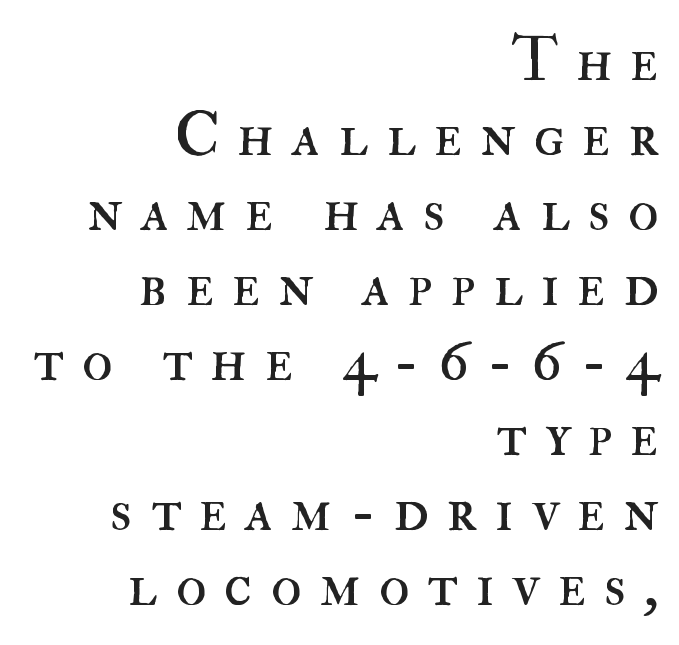
{"italic": "no", "bold": "no", "weight": "regular", "width": "normal", "stroke_contrast": "high", "x_height": "small", "monospaced": "no", "underline": "no", "align": "right", "line_spacing_ratio": 1.19, "letter_spacing": "wide", "letter_spacing_em": 0.28, "glyph_px": 63}
